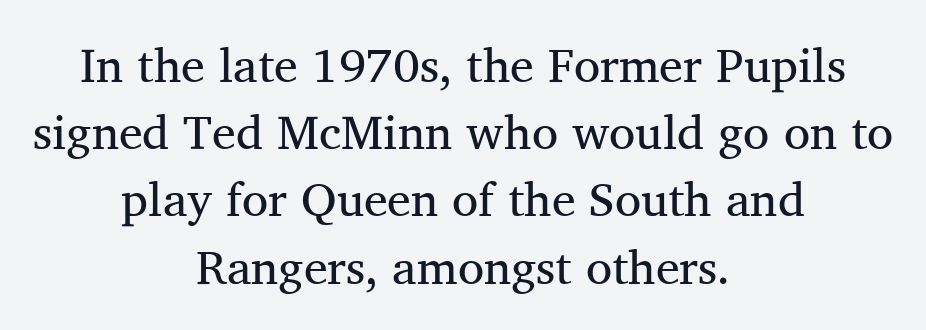
Note the varied advance widths — an 'i' is clearly narrower than an 'm'. Compared with a typical body face, this is equally light or lighter still. These lines are centered, leaving both edges ragged. Check under the words: just untouched page. The block of text has a typical density, with ordinary space between rows. This sample uses plain, unmodified letter spacing.
